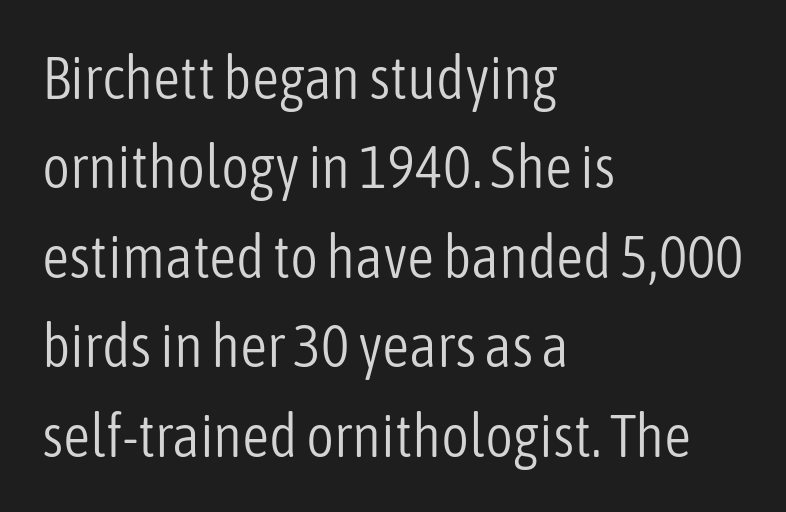
{"serif": "no", "italic": "no", "bold": "no", "weight": "light", "width": "condensed", "stroke_contrast": "low", "x_height": "medium", "monospaced": "no", "underline": "no", "align": "left", "line_spacing": "normal", "line_spacing_ratio": 1.49, "letter_spacing": "normal", "letter_spacing_em": 0.0, "glyph_px": 60}
